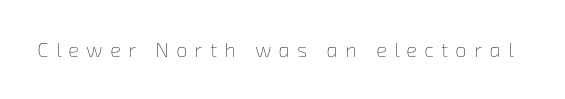
{"bold": "no", "underline": "no", "letter_spacing": "wide", "letter_spacing_em": 0.37, "glyph_px": 20}
